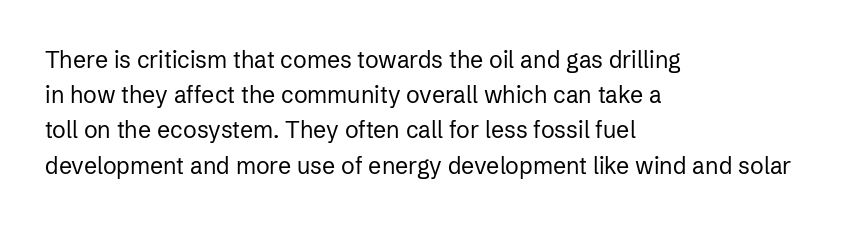
A typesetter would call this leading conventional body-copy spacing. Casual observation: everything's shoved over to the left. Counters stay open thanks to moderate or lighter strokes. The lettering stays uniformly vertical, giving the passage a roman look. No extra tracking has been applied to these lines. The gap between lines stays unmarked.
